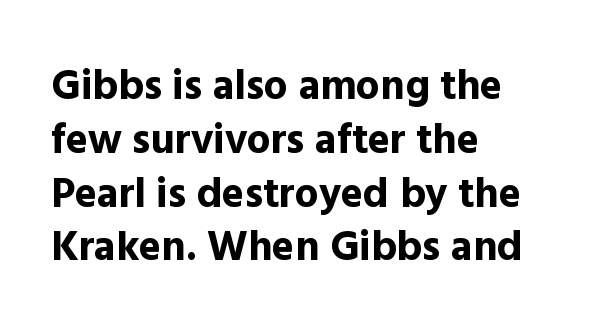
As a designer I'd log this as weight 700, bold. If you drew a ruler down the left edge, every line would touch it. Type style note: lacks serifs. The lettering stays uniformly vertical, giving the passage a roman look. Spacing between characters is what you'd get straight out of the box.
